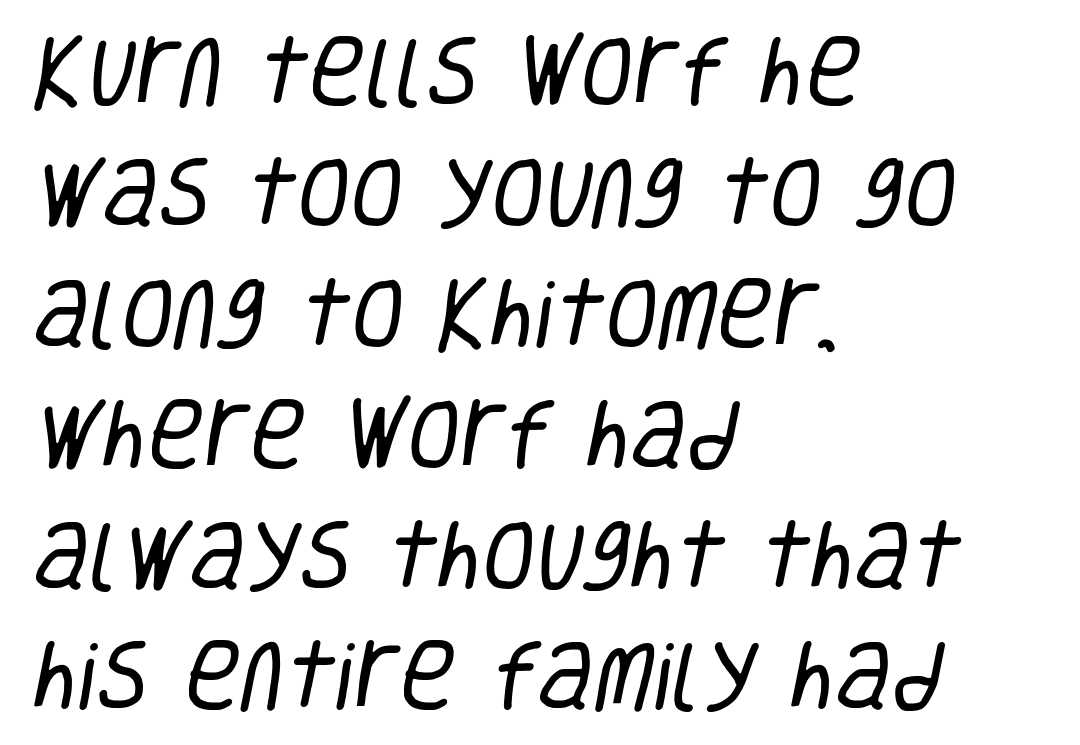
The image shows 77 px regular-weight, condensed sans-serif type; set left-aligned, normal line spacing (1.57x), normal letter spacing, not underlined; low stroke contrast and a large x-height.
